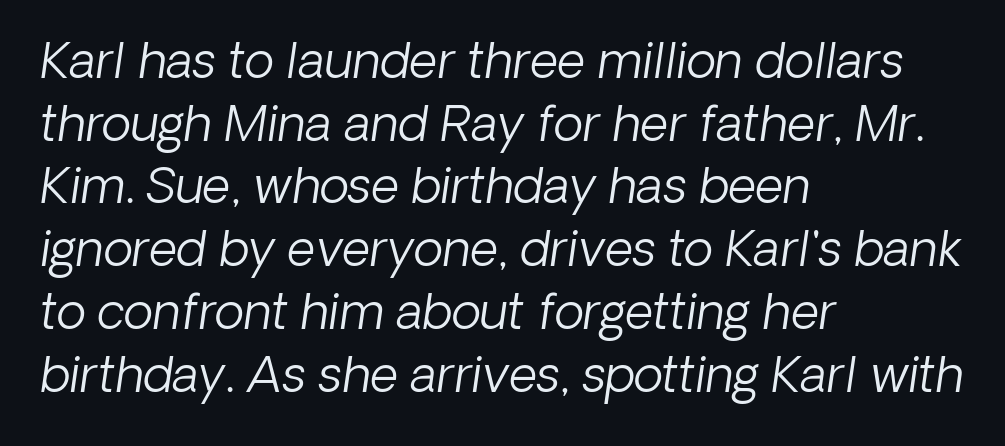
Think standard paragraph weight, or any step lighter than that. Nothing unusual about the tracking: characters are spaced as the font intends. Successive baselines arrive at the customary interval. Slant detected: the letters are inclined.
